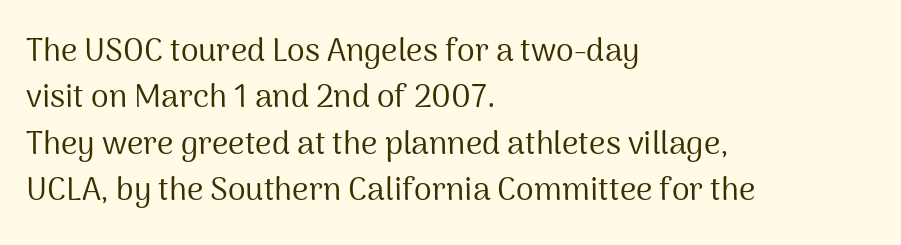
{"serif": "no", "italic": "no", "bold": "no", "weight": "regular", "width": "normal", "stroke_contrast": "medium", "x_height": "medium", "monospaced": "no", "underline": "no", "align": "left", "line_spacing": "normal", "line_spacing_ratio": 1.45, "letter_spacing": "normal", "letter_spacing_em": 0.0, "glyph_px": 32}
